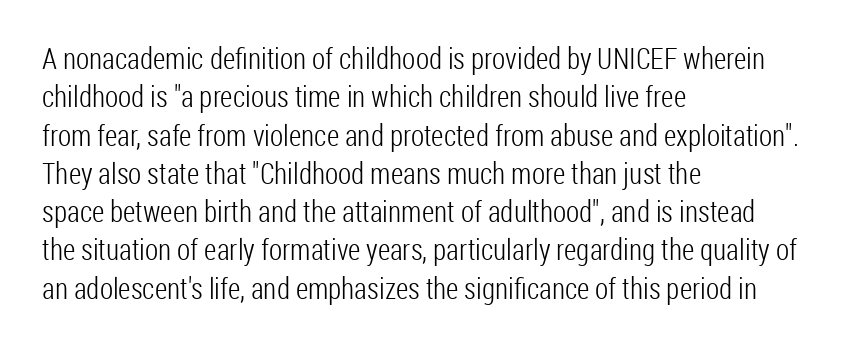
The typesetting does not lean heavy: it is not bold. Words float on clear page, feet unadorned. One-word summary of the alignment: left. Is there any slant? The stems are plumb.
